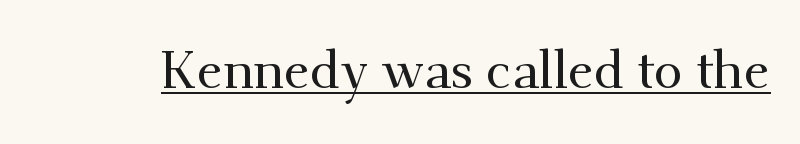
The image shows 52 px serif type, upright; set normal letter spacing, underlined; medium stroke contrast and a small x-height.
